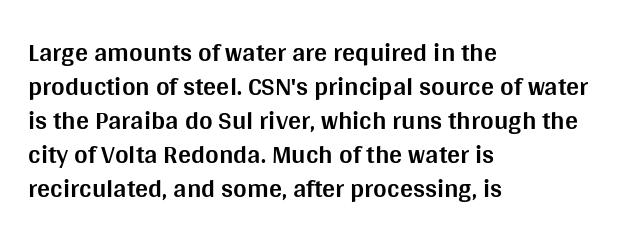
{"italic": "no", "bold": "yes", "underline": "no", "align": "left", "line_spacing": "normal", "line_spacing_ratio": 1.31, "letter_spacing": "normal", "letter_spacing_em": 0.0, "glyph_px": 26}
